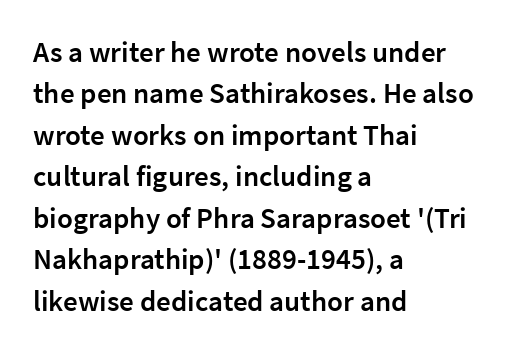
Q: Is the text bold? A: Semi-bold.
Q: Is the text italic (slanted)? A: No, it is upright.
Q: Is the typeface a serif or a sans-serif typeface? A: Sans-serif.
Q: Is the text underlined? A: No.
Q: How is the paragraph aligned? A: Left-aligned.
Q: Is the spacing between letters normal or unusually wide? A: Normal.
Q: Is the spacing between lines tight, normal or loose? A: Normal.
Q: Width (condensed, normal, or wide)? A: Normal.
Q: Stroke contrast? A: Low.
Q: x-height? A: Medium.
Q: Monospaced? A: No.
